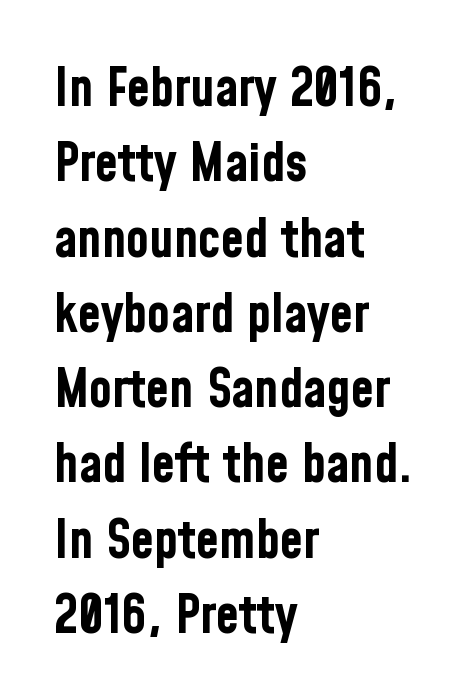
Q: Is the text bold? A: Yes.
Q: Is the text italic (slanted)? A: No, it is upright.
Q: Is the typeface a serif or a sans-serif typeface? A: Sans-serif.
Q: Is the text underlined? A: No.
Q: How is the paragraph aligned? A: Left-aligned.
Q: Is the spacing between letters normal or unusually wide? A: Normal.
Q: Is the spacing between lines tight, normal or loose? A: Normal.
Q: Width (condensed, normal, or wide)? A: Condensed.
Q: Stroke contrast? A: Low.
Q: x-height? A: Medium.
Q: Monospaced? A: No.
